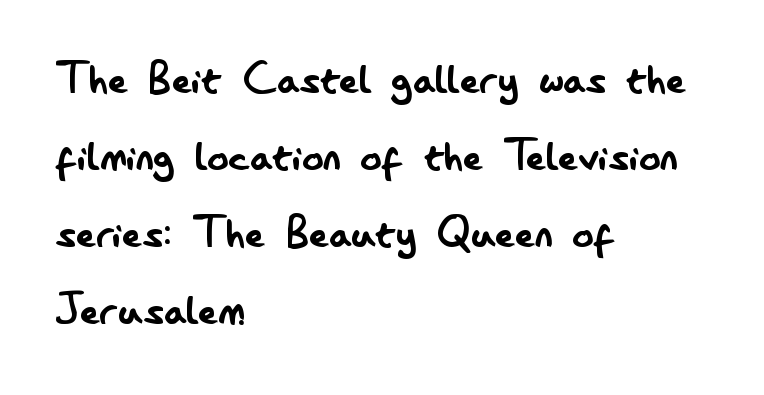
The image shows 53 px regular-weight, condensed sans-serif type, upright; set left-aligned, normal line spacing (1.45x), normal letter spacing, not underlined; low stroke contrast and a small x-height.
